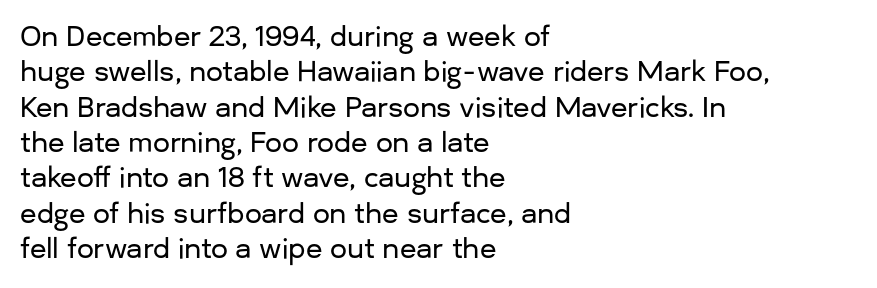
{"italic": "no", "underline": "no", "align": "left", "line_spacing": "normal", "line_spacing_ratio": 1.31, "letter_spacing": "normal", "letter_spacing_em": 0.0, "glyph_px": 27}
